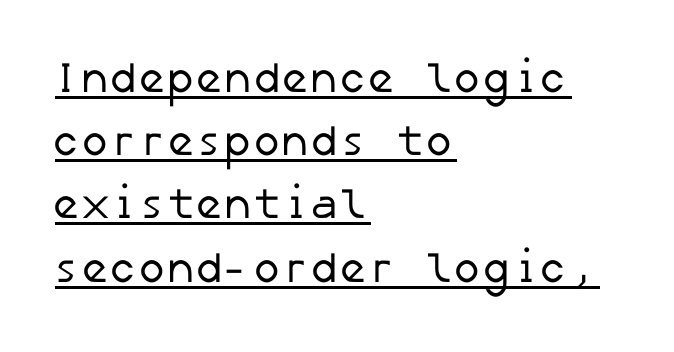
The image shows 43 px regular-weight sans-serif type; set left-aligned, normal line spacing (1.47x), normal letter spacing, underlined; low stroke contrast and a medium x-height.
